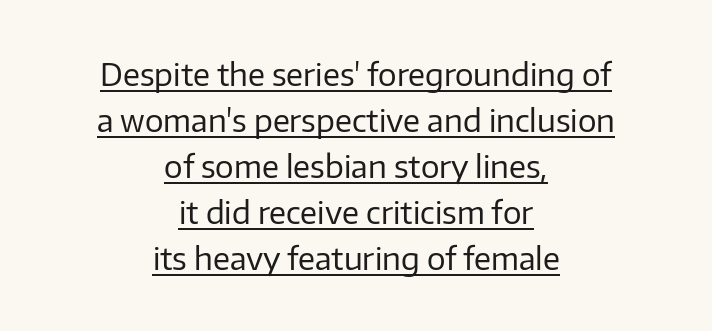
{"serif": "no", "italic": "no", "bold": "no", "weight": "regular", "width": "normal", "stroke_contrast": "low", "x_height": "medium", "monospaced": "no", "underline": "yes", "align": "center", "line_spacing": "normal", "line_spacing_ratio": 1.48, "letter_spacing": "normal", "letter_spacing_em": 0.0, "glyph_px": 31}
